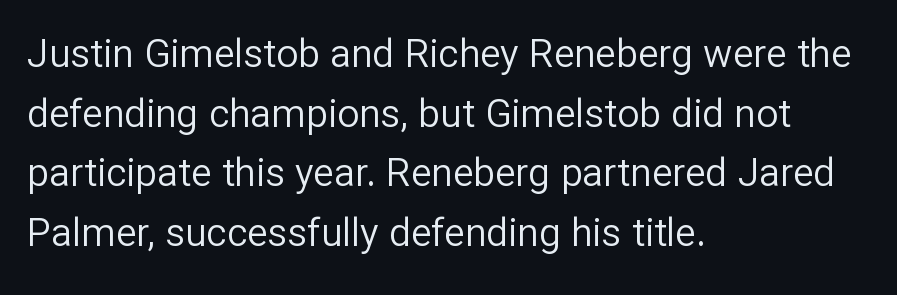
Q: Is the text bold? A: No.
Q: Is the text italic (slanted)? A: No, it is upright.
Q: Is the typeface a serif or a sans-serif typeface? A: Sans-serif.
Q: Is the text underlined? A: No.
Q: How is the paragraph aligned? A: Left-aligned.
Q: Is the spacing between letters normal or unusually wide? A: Normal.
Q: Is the spacing between lines tight, normal or loose? A: Normal.
Q: Width (condensed, normal, or wide)? A: Normal.
Q: Stroke contrast? A: Low.
Q: x-height? A: Medium.
Q: Monospaced? A: No.
